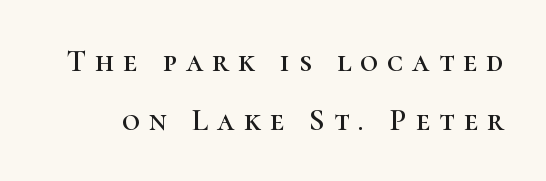
Q: Is the text italic (slanted)? A: No, it is upright.
Q: Is the typeface a serif or a sans-serif typeface? A: Serif.
Q: Is the text underlined? A: No.
Q: Is the spacing between letters normal or unusually wide? A: Unusually wide.
Q: Is the spacing between lines tight, normal or loose? A: Loose.
Q: Width (condensed, normal, or wide)? A: Normal.
Q: Stroke contrast? A: High.
Q: x-height? A: Medium.
Q: Monospaced? A: No.
